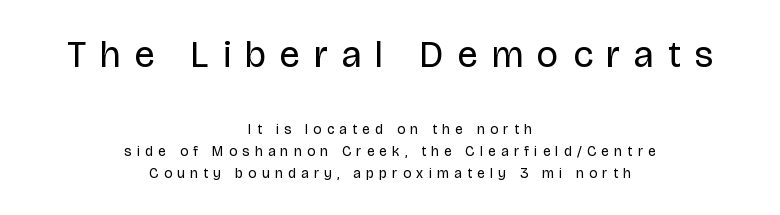
{"serif": "no", "italic": "no", "bold": "no", "weight": "regular", "width": "normal", "stroke_contrast": "low", "x_height": "large", "monospaced": "no", "underline": "no", "align": "center", "line_spacing": "normal", "line_spacing_ratio": 1.58, "letter_spacing": "wide", "letter_spacing_em": 0.38, "larger_block": "first", "size_ratio": 2.64, "glyph_px": 37}
